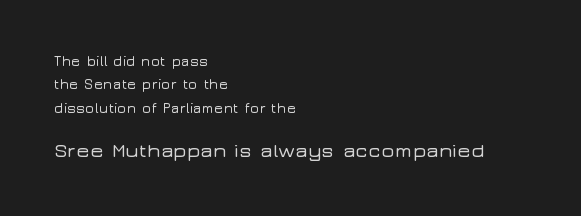
Glance below the letters and you will spot only blank space. No italicization has been applied; the sample stays upright. Each new line begins a customary step beneath the previous one. Casual observation: everything's shoved over to the left. The passage shown begins with its smaller block and ends with its larger one. Words appear dense and cohesive because spacing is normal.
